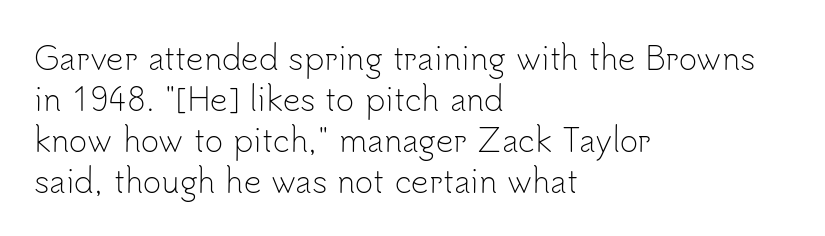
{"serif": "no", "italic": "no", "bold": "no", "weight": "light", "width": "normal", "stroke_contrast": "low", "x_height": "small", "monospaced": "no", "underline": "no", "align": "left", "line_spacing": "normal", "line_spacing_ratio": 1.32, "letter_spacing": "normal", "letter_spacing_em": 0.0, "glyph_px": 31}
